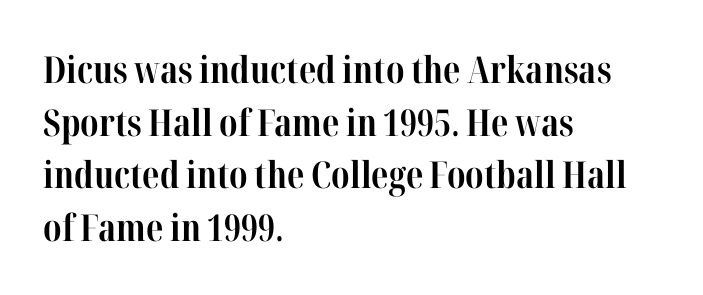
Notice how descenders clear the ascenders below comfortably — that's standard leading. Varying glyph widths throughout — classic text-font behaviour. These lines keep a tight, regular rhythm from letter to letter. Quick note: underline off. Style check: upright. The ragged edge is on the right, which tells us the setting is flush left.
